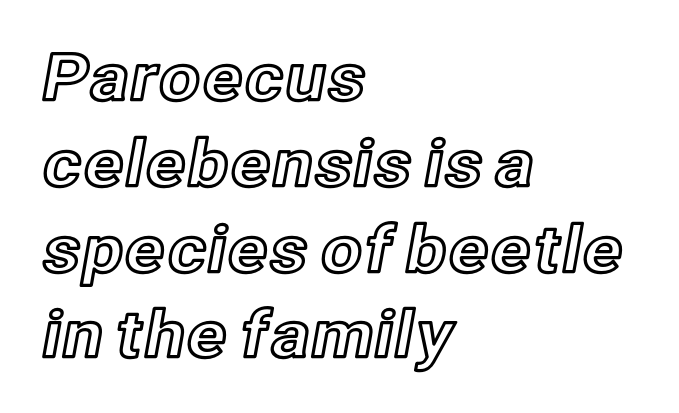
Q: Is the text italic (slanted)? A: Yes.
Q: Is the text underlined? A: No.
Q: How is the paragraph aligned? A: Left-aligned.
Q: Is the spacing between letters normal or unusually wide? A: Normal.
Q: Is the spacing between lines tight, normal or loose? A: Normal.
Q: Width (condensed, normal, or wide)? A: Normal.
Q: x-height? A: Medium.
Q: Monospaced? A: No.
